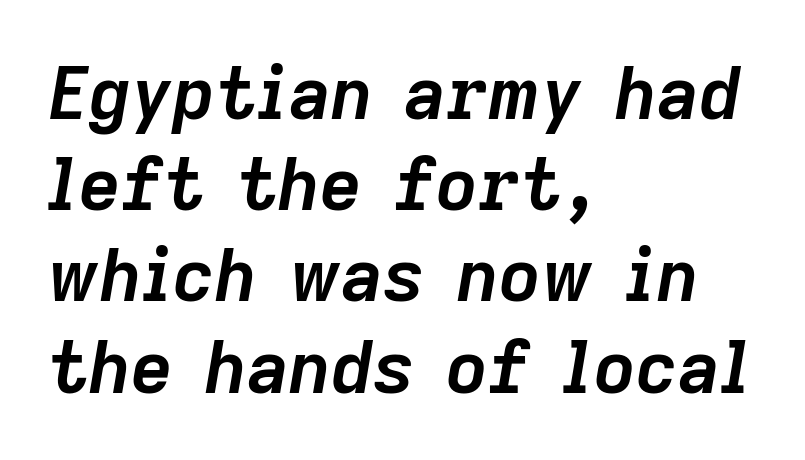
The image shows 73 px semibold type, italic (leaning right); set left-aligned, normal line spacing (1.25x), normal letter spacing, not underlined; low stroke contrast and a medium x-height.
